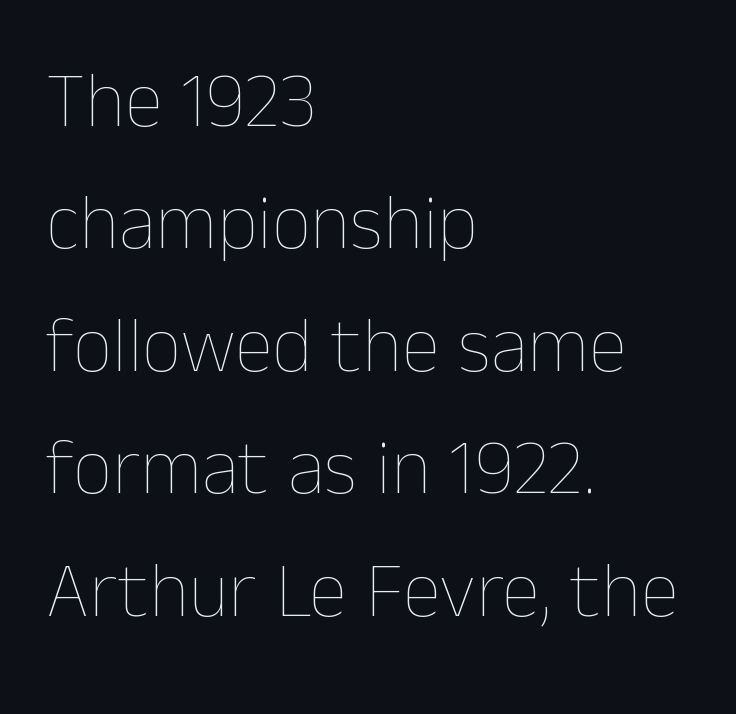
The image shows 78 px thin type, upright; set left-aligned, normal line spacing (1.57x), normal letter spacing, not underlined; low stroke contrast and a medium x-height.
